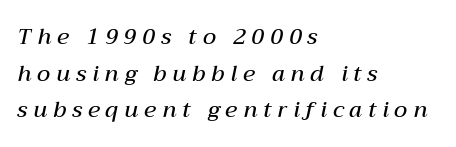
The passage shown is not underscored anywhere. This sample keeps an unexceptional amount of space between lines. How are the letters spaced? Widely, with obvious added tracking. Every character sits at an angle, as italics do. Set as a demibold, roughly 600 on the weight scale. The ragged edge is on the right, which tells us the setting is flush left.
